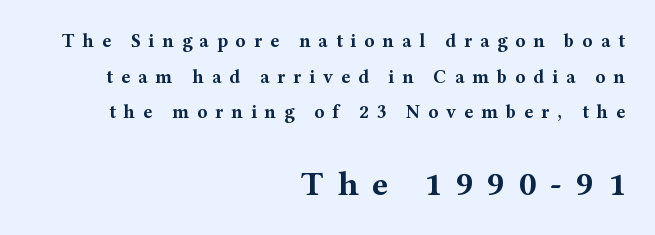
The image shows 34 px bold, wide serif type, upright; set right-aligned, line spacing 1.88x, unusually wide letter spacing (+0.41 em), not underlined; the second (bottom) block is 1.79x larger; medium stroke contrast and a medium x-height.
